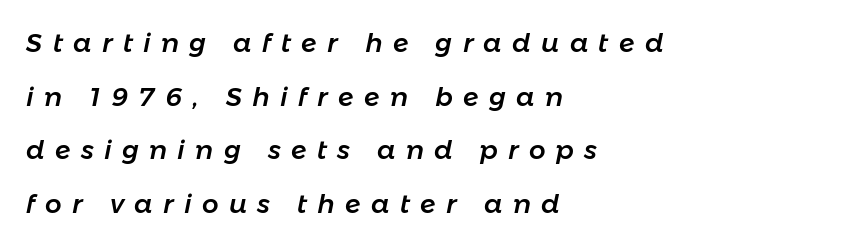
{"italic": "yes", "lean": "right", "slant_degrees": 11, "underline": "no", "align": "left", "line_spacing": "loose", "line_spacing_ratio": 2.06, "letter_spacing": "wide", "letter_spacing_em": 0.4, "glyph_px": 26}
